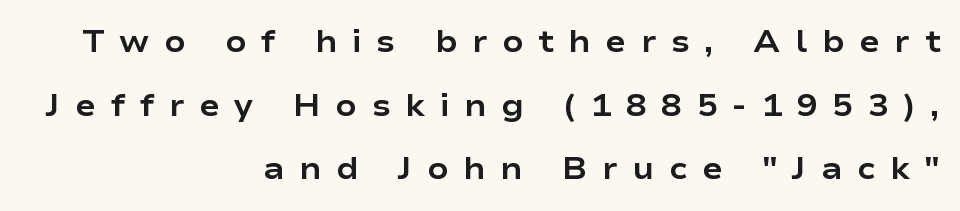
Q: Is the text bold? A: Yes.
Q: Is the text italic (slanted)? A: No, it is upright.
Q: Is the typeface a serif or a sans-serif typeface? A: Sans-serif.
Q: Is the text underlined? A: No.
Q: How is the paragraph aligned? A: Right-aligned.
Q: Is the spacing between letters normal or unusually wide? A: Unusually wide.
Q: Is the spacing between lines tight, normal or loose? A: Loose.
Q: Width (condensed, normal, or wide)? A: Wide.
Q: Stroke contrast? A: Low.
Q: x-height? A: Medium.
Q: Monospaced? A: No.
